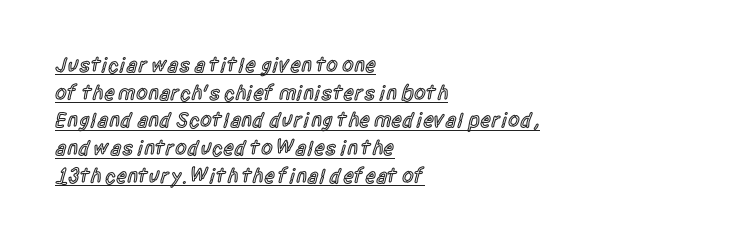
{"bold": "semi", "underline": "yes", "align": "left", "line_spacing": "normal", "line_spacing_ratio": 1.32, "letter_spacing": "normal", "letter_spacing_em": 0.0, "glyph_px": 21}
